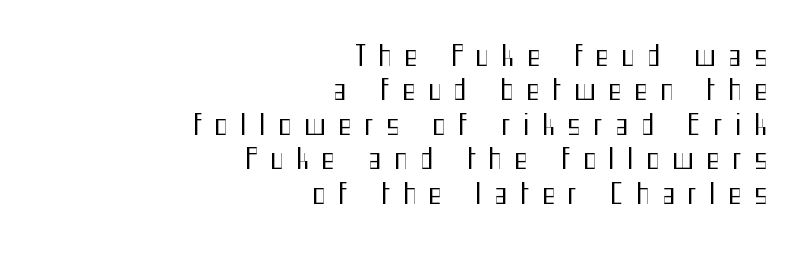
Q: Is the text bold? A: No.
Q: Is the text italic (slanted)? A: No, it is upright.
Q: Is the typeface a serif or a sans-serif typeface? A: Sans-serif.
Q: Is the text underlined? A: No.
Q: How is the paragraph aligned? A: Right-aligned.
Q: Is the spacing between letters normal or unusually wide? A: Unusually wide.
Q: Width (condensed, normal, or wide)? A: Condensed.
Q: Stroke contrast? A: Medium.
Q: x-height? A: Medium.
Q: Monospaced? A: No.
